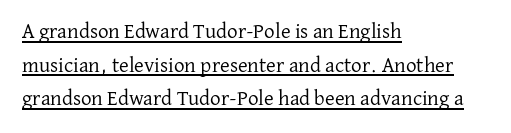
The type is set solid horizontally, with unmodified tracking. The rendering anchors every line to the left-hand side. A continuous stroke trails under the words, as in a hyperlink. Normally led — the rows are evenly, conventionally spaced.
